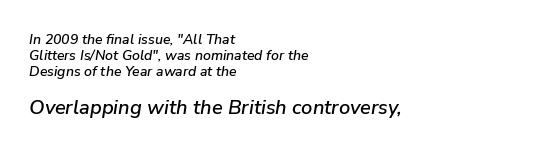
{"italic": "yes", "lean": "right", "slant_degrees": 9, "underline": "no", "align": "left", "line_spacing": "tight", "line_spacing_ratio": 1.15, "letter_spacing": "normal", "letter_spacing_em": 0.0, "larger_block": "second", "size_ratio": 1.43, "glyph_px": 20}
